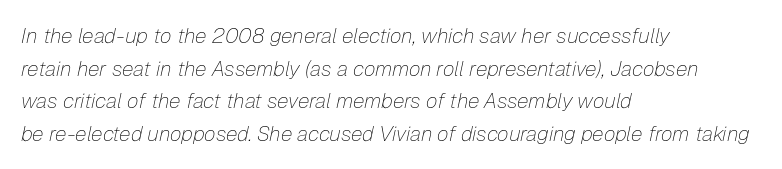
{"italic": "yes", "lean": "right", "slant_degrees": 12, "bold": "no", "underline": "no", "align": "left", "line_spacing": "normal", "line_spacing_ratio": 1.55, "letter_spacing": "normal", "letter_spacing_em": 0.0, "glyph_px": 21}
